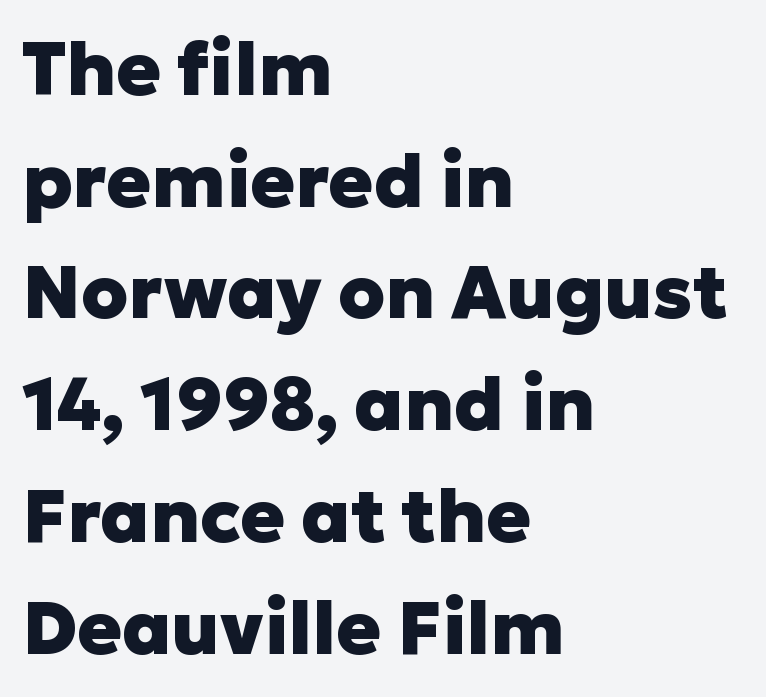
Q: Is the text bold? A: Yes.
Q: Is the text italic (slanted)? A: No, it is upright.
Q: Is the typeface a serif or a sans-serif typeface? A: Sans-serif.
Q: Is the text underlined? A: No.
Q: How is the paragraph aligned? A: Left-aligned.
Q: Is the spacing between letters normal or unusually wide? A: Normal.
Q: Is the spacing between lines tight, normal or loose? A: Normal.
Q: Width (condensed, normal, or wide)? A: Normal.
Q: Stroke contrast? A: Low.
Q: x-height? A: Medium.
Q: Monospaced? A: No.
